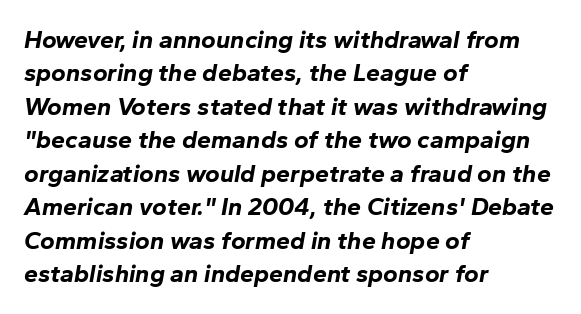
The image shows 25 px bold type, italic (leaning right); set left-aligned, normal line spacing (1.34x), normal letter spacing, not underlined.
